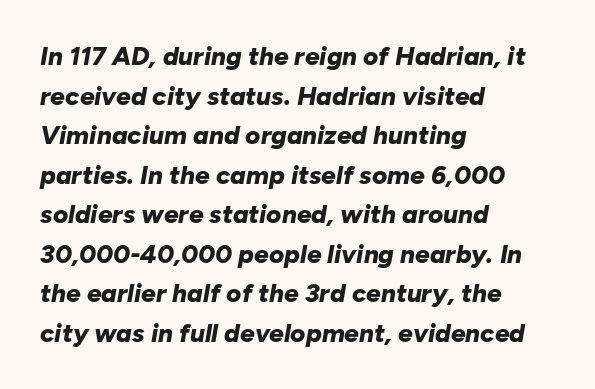
{"italic": "yes", "lean": "right", "slant_degrees": 10, "bold": "yes", "underline": "no", "align": "left", "line_spacing": "normal", "line_spacing_ratio": 1.52, "letter_spacing": "normal", "letter_spacing_em": 0.0, "glyph_px": 26}
